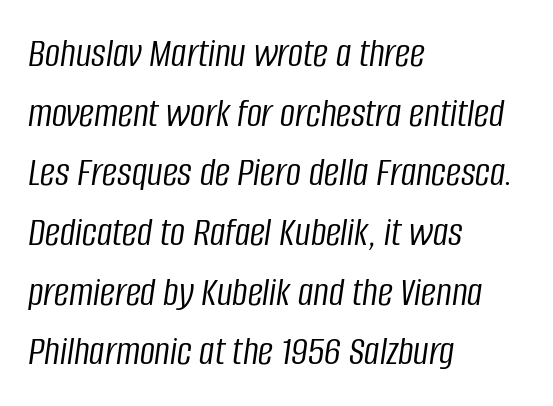
Q: Is the text bold? A: No.
Q: Is the text italic (slanted)? A: Yes, it leans right by about 8 degrees.
Q: Is the text underlined? A: No.
Q: How is the paragraph aligned? A: Left-aligned.
Q: Is the spacing between letters normal or unusually wide? A: Normal.
Q: Is the spacing between lines tight, normal or loose? A: Normal.
Q: Width (condensed, normal, or wide)? A: Condensed.
Q: Stroke contrast? A: Low.
Q: x-height? A: Large.
Q: Monospaced? A: No.
